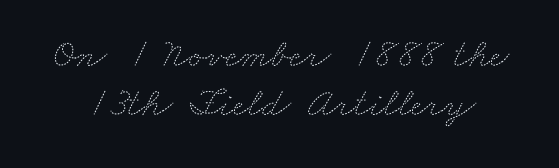
The image shows 41 px thin, wide type; set line spacing 1.2x, normal letter spacing, not underlined; medium stroke contrast and a small x-height.
